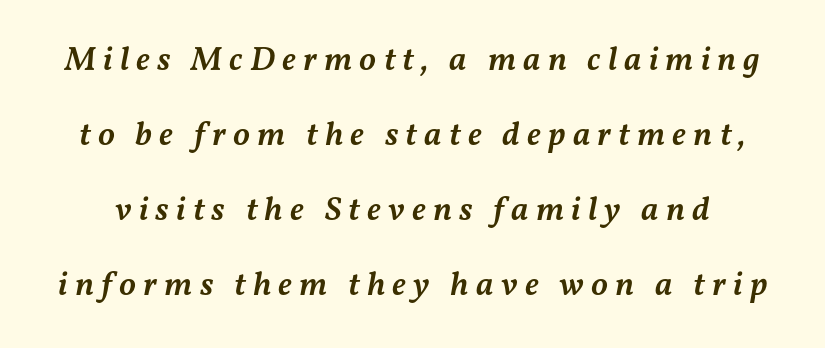
{"italic": "yes", "lean": "right", "slant_degrees": 11, "bold": "semi", "weight": "semibold", "width": "normal", "stroke_contrast": "medium", "x_height": "medium", "monospaced": "no", "underline": "no", "line_spacing": "loose", "line_spacing_ratio": 2.21, "letter_spacing": "wide", "letter_spacing_em": 0.21, "glyph_px": 34}
